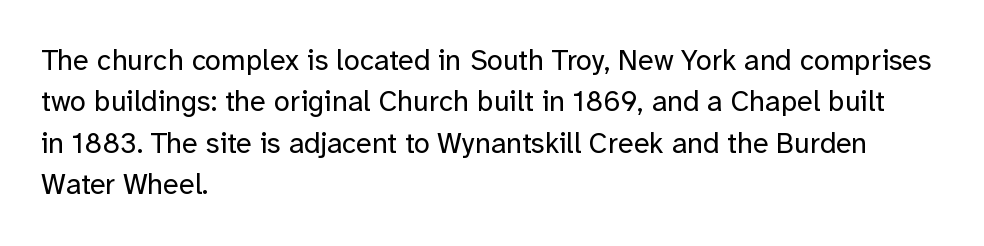
{"serif": "no", "italic": "no", "bold": "no", "weight": "regular", "width": "normal", "stroke_contrast": "low", "x_height": "medium", "monospaced": "no", "underline": "no", "align": "left", "line_spacing": "normal", "line_spacing_ratio": 1.43, "letter_spacing": "normal", "letter_spacing_em": 0.0, "glyph_px": 29}
